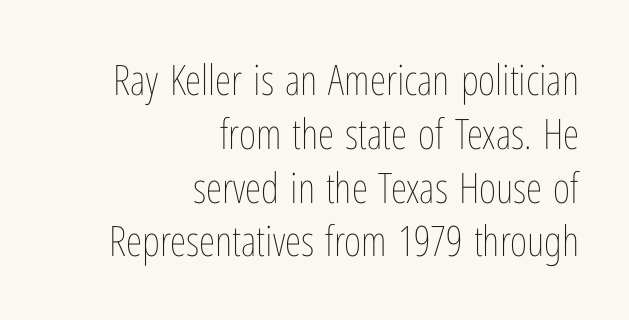
Students, note that the glyphs here touch the page at normal intervals. Looks like regular typesetting: each glyph gets only the width it needs. The letters stand upright; this is a roman face. Compared with typical paragraphs, the rows here are spaced about the same. Weight: in the light-to-regular range. The foot of each line stays bare and open.
